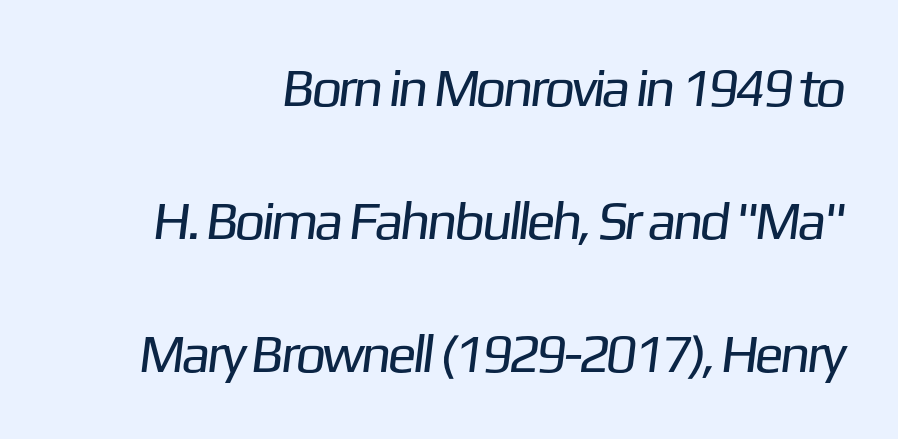
How would I describe the line gaps? Wide and relaxed. This sample is right-justified, so line beginnings fall wherever the words allow. Students, note that the glyphs here touch the page at normal intervals. This sample has the flowing, uneven cadence of proportional lettering. Unmarked baselines from the first word to the last.
